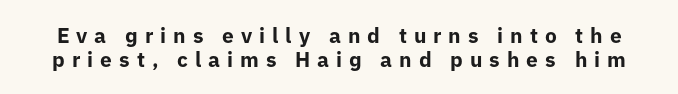
Each new line begins almost immediately beneath the previous one. Characters follow at a spacing far wider than the type designer built in. Type without underlining. A dark, heavy texture on the line: the type is bold. Ascenders rise straight up at ninety degrees.
